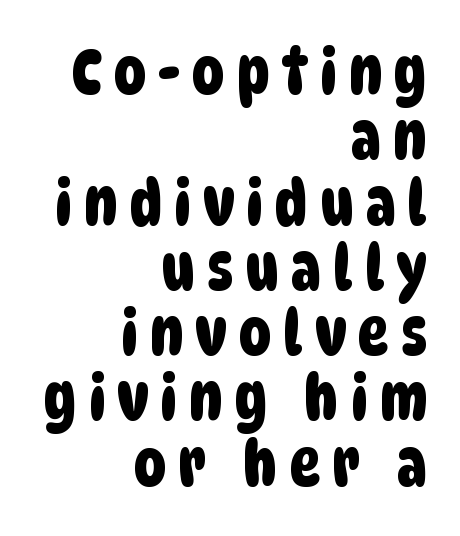
{"serif": "no", "width": "condensed", "stroke_contrast": "low", "x_height": "large", "monospaced": "no", "underline": "no", "align": "right", "line_spacing": "tight", "line_spacing_ratio": 1.02, "glyph_px": 64}
